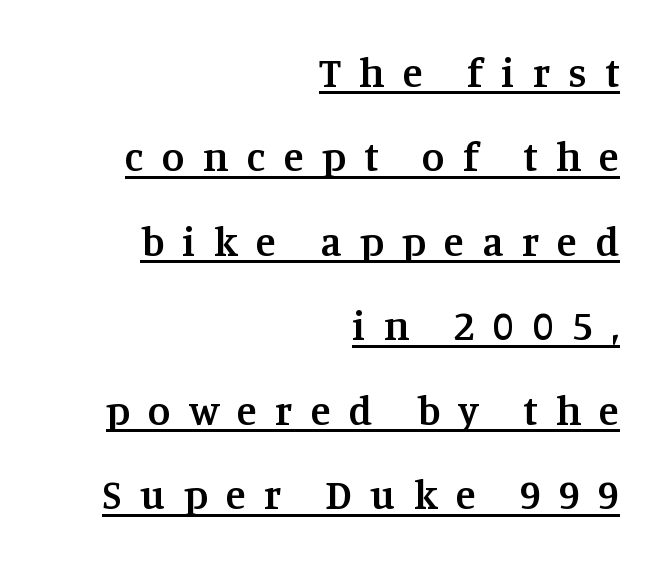
The image shows 41 px semibold serif type, upright; set right-aligned, loose line spacing (2.06x), unusually wide letter spacing (+0.45 em), underlined; medium stroke contrast and a large x-height.
